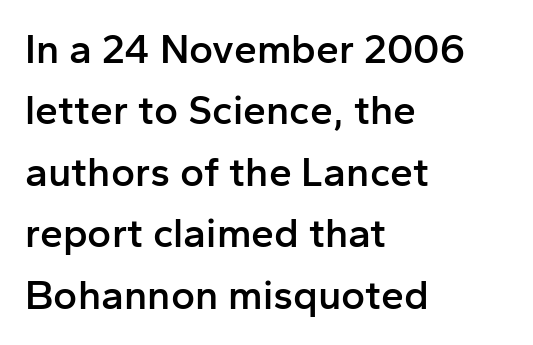
The image shows 41 px semibold sans-serif type, upright; set left-aligned, normal line spacing (1.5x), normal letter spacing, not underlined; low stroke contrast and a medium x-height.
